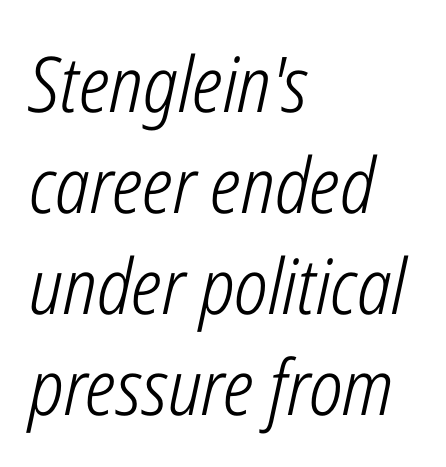
Think of a printed novel: that variable character pitch is what you see here. Descenders hang freely into open space. The vertical gap from one line to the next is medium. Stem width sits at or under what a default text font uses. The passage shown leans; its letterforms are oblique. Nobody touched the tracking dial on this one.
